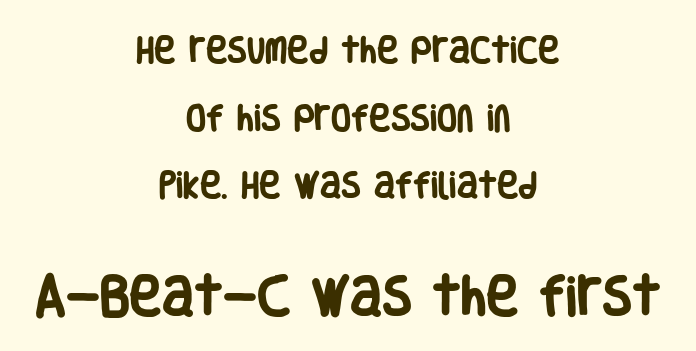
Q: Is the text bold? A: Yes.
Q: Is the text italic (slanted)? A: No, it is upright.
Q: Is the typeface a serif or a sans-serif typeface? A: Sans-serif.
Q: Is the text underlined? A: No.
Q: How is the paragraph aligned? A: Centered.
Q: Is the spacing between letters normal or unusually wide? A: Normal.
Q: Is the spacing between lines tight, normal or loose? A: Loose.
Q: Which block of text is set in a larger size, the first (top) or the second (bottom)? A: The second (bottom) one.
Q: Width (condensed, normal, or wide)? A: Condensed.
Q: Stroke contrast? A: Low.
Q: x-height? A: Large.
Q: Monospaced? A: No.
